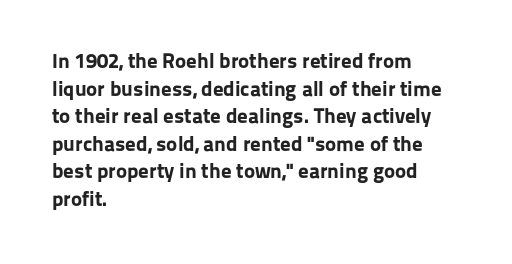
Normally led — the rows are evenly, conventionally spaced. Caption: standard tracking, unaltered. Check the space under the baseline: it is left empty. This sample is left-justified, so line endings fall wherever the words run out. These lines were composed using upright roman letters.
